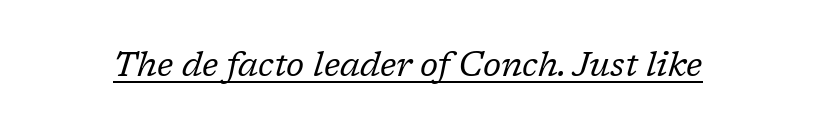
{"serif": "yes", "italic": "yes", "lean": "right", "slant_degrees": 17, "bold": "no", "weight": "regular", "width": "normal", "stroke_contrast": "low", "x_height": "medium", "monospaced": "no", "underline": "yes", "letter_spacing": "normal", "letter_spacing_em": 0.0, "glyph_px": 34}
